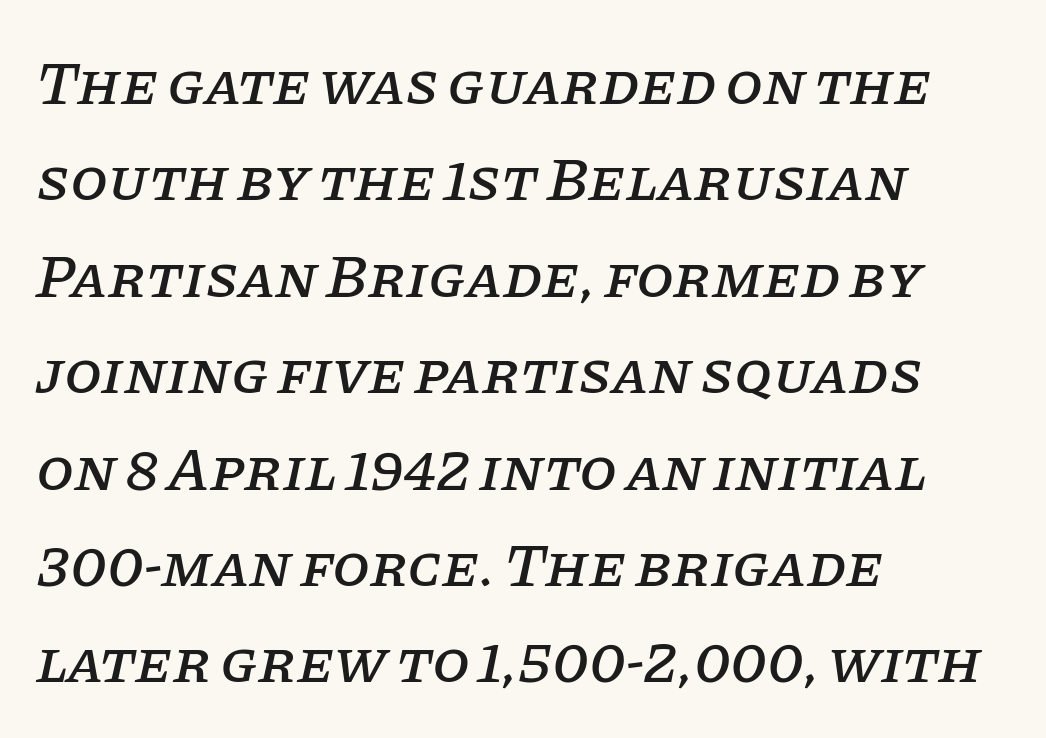
{"serif": "yes", "italic": "yes", "lean": "right", "slant_degrees": 11, "width": "normal", "stroke_contrast": "low", "x_height": "large", "monospaced": "no", "underline": "no", "align": "left", "line_spacing": "normal", "line_spacing_ratio": 1.58, "letter_spacing": "normal", "letter_spacing_em": 0.0, "glyph_px": 61}
